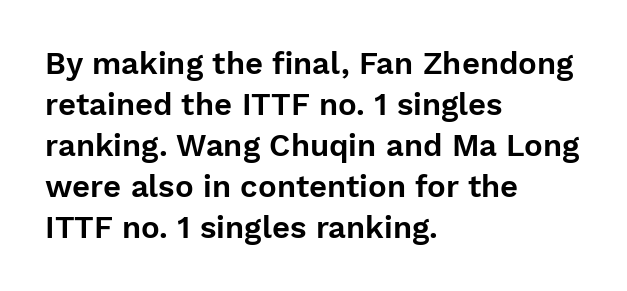
The image shows 31 px sans-serif type, upright; set left-aligned, normal line spacing (1.32x), normal letter spacing, not underlined; low stroke contrast and a medium x-height.
